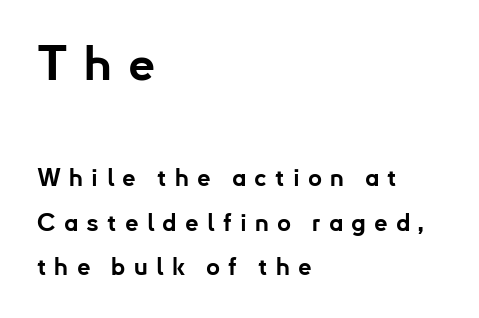
The face used here is a sans, in the tradition of grotesques and geometrics. Is there any slant? The stems are plumb. This sample is left-justified, so line endings fall wherever the words run out. The string is rendered with underlining switched off.
